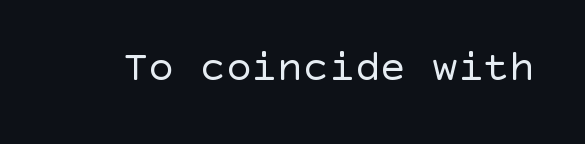
Q: Is the text bold? A: No.
Q: Is the text italic (slanted)? A: No, it is upright.
Q: Is the typeface a serif or a sans-serif typeface? A: Sans-serif.
Q: Is the text underlined? A: No.
Q: Is the spacing between letters normal or unusually wide? A: Normal.
Q: Width (condensed, normal, or wide)? A: Normal.
Q: x-height? A: Large.
